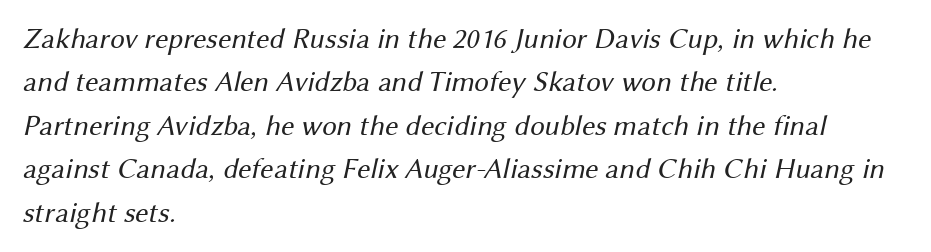
The image shows 29 px regular-weight sans-serif type; set left-aligned, normal line spacing (1.5x), normal letter spacing, not underlined; medium stroke contrast and a medium x-height.
